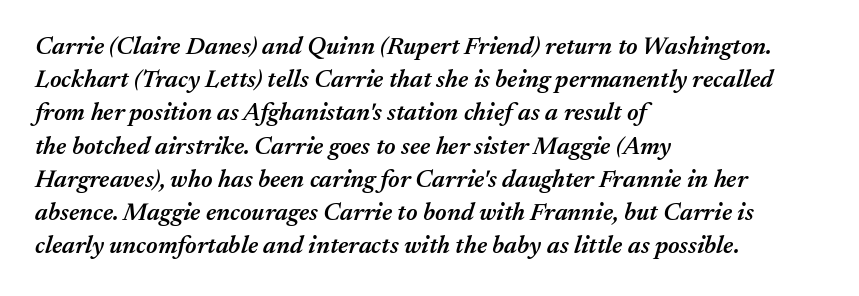
{"italic": "yes", "lean": "right", "slant_degrees": 17, "bold": "semi", "underline": "no", "align": "left", "line_spacing": "normal", "line_spacing_ratio": 1.33, "letter_spacing": "normal", "letter_spacing_em": 0.0, "glyph_px": 25}
